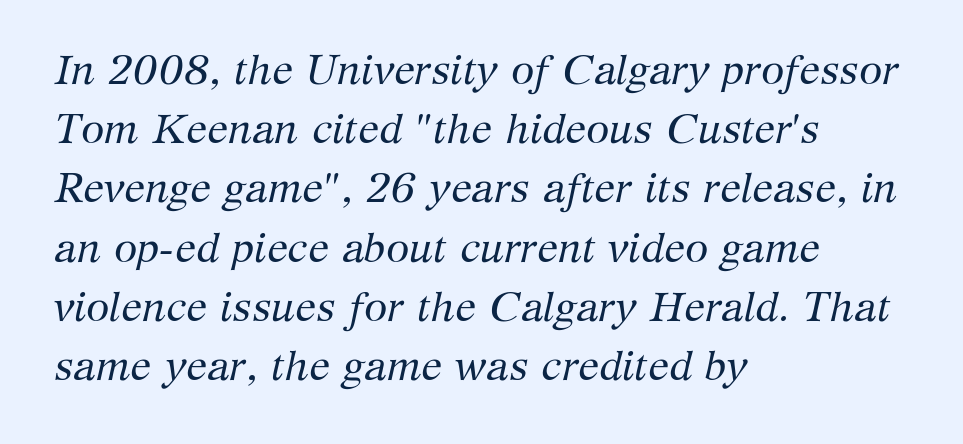
The image shows 42 px regular-weight serif type, italic (leaning right); set left-aligned, normal line spacing (1.41x), normal letter spacing, not underlined; medium stroke contrast and a medium x-height.
